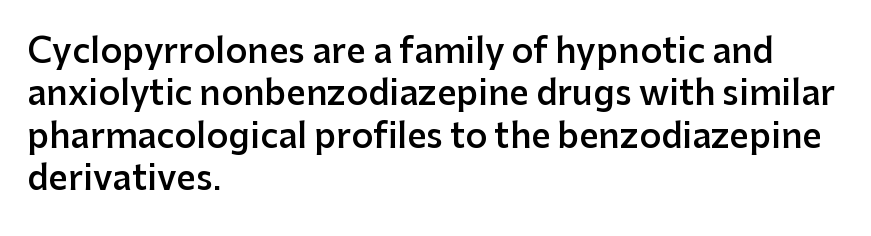
The zone under the glyphs is completely vacant. The typography opts for an upright posture over an oblique one. The face used here is rendered with its standard letterfit. The leading is moderate, giving the passage an even texture. Unlike a traditional serif, this face leaves its strokes unadorned. Moderately thickened strokes mark this as semibold type.
